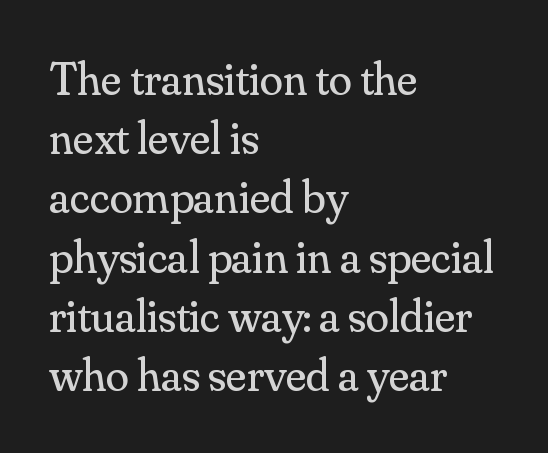
The passage shown is not bold in any degree. Honestly, the row spacing looks completely unremarkable. I'd call this a serif setting — the letters wear small feet. Descenders are the only things crossing below the line.
